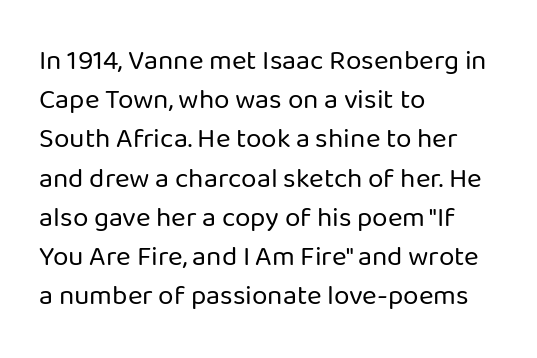
The image shows 28 px regular-weight sans-serif type, upright; set left-aligned, normal line spacing (1.4x), normal letter spacing, not underlined; low stroke contrast and a medium x-height.
